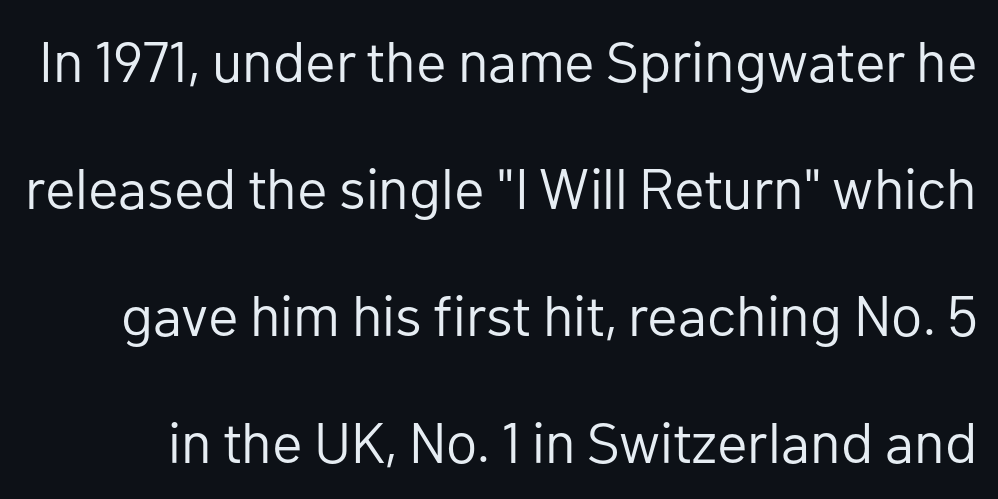
Q: Is the text bold? A: No.
Q: Is the text italic (slanted)? A: No, it is upright.
Q: Is the typeface a serif or a sans-serif typeface? A: Sans-serif.
Q: Is the text underlined? A: No.
Q: Is the spacing between letters normal or unusually wide? A: Normal.
Q: Is the spacing between lines tight, normal or loose? A: Loose.
Q: Width (condensed, normal, or wide)? A: Normal.
Q: Stroke contrast? A: Low.
Q: x-height? A: Medium.
Q: Monospaced? A: No.
